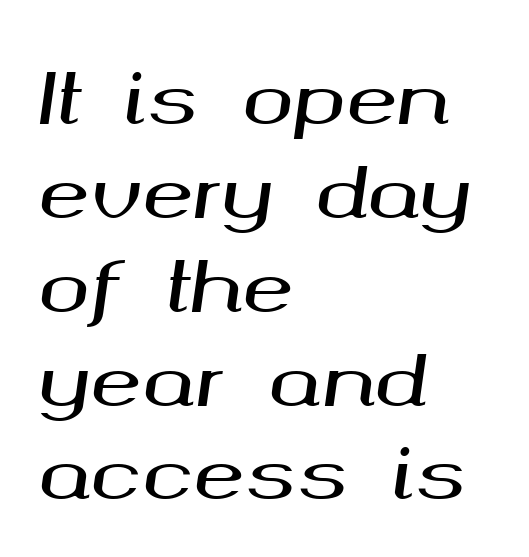
Q: Is the text italic (slanted)? A: Yes, it leans right by about 8 degrees.
Q: Is the text underlined? A: No.
Q: How is the paragraph aligned? A: Left-aligned.
Q: Is the spacing between letters normal or unusually wide? A: Normal.
Q: Is the spacing between lines tight, normal or loose? A: Normal.
Q: Width (condensed, normal, or wide)? A: Wide.
Q: Stroke contrast? A: Medium.
Q: x-height? A: Medium.
Q: Monospaced? A: No.
